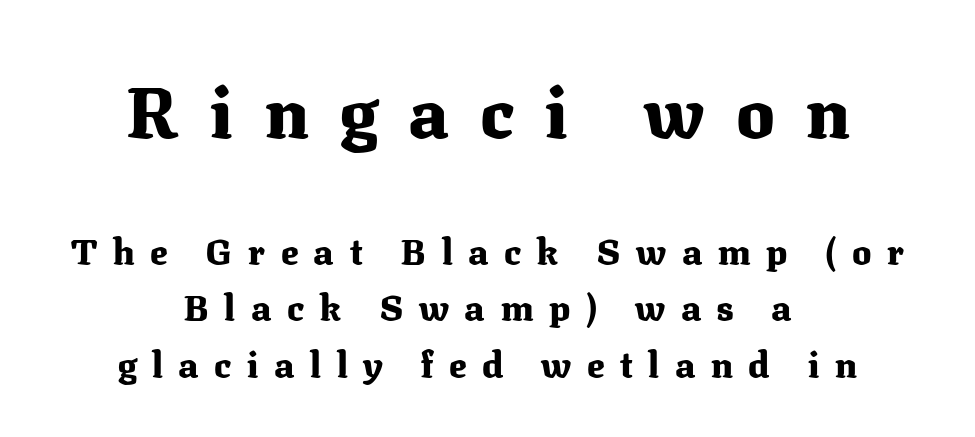
Each letter keeps its own natural width here, so spacing adapts to shape. The font family rendered here belongs to the serif group. Casual observation: everything's sitting right in the middle. A typesetter would call this leading conventional body-copy spacing.
